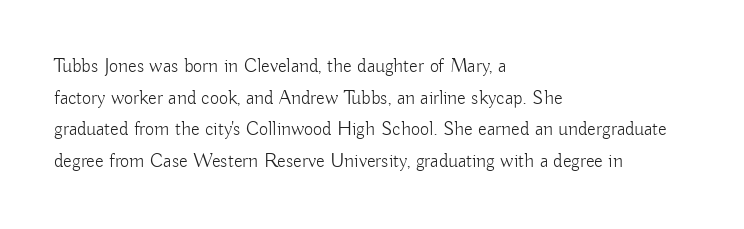
Teacher's note: observe the even left margin — that is flush-left alignment. The passage shown is not underscored anywhere. The rendering uses a moderate line-height, typical for paragraphs. Ascenders rise straight up at ninety degrees. Nobody touched the tracking dial on this one.
